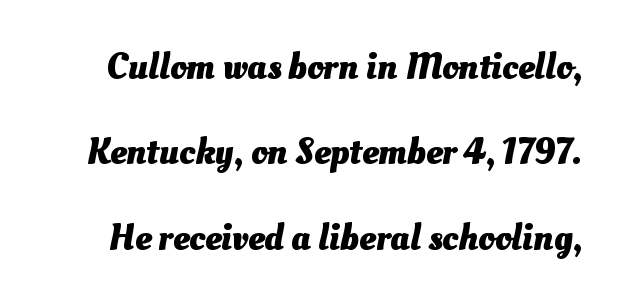
{"bold": "yes", "weight": "heavy", "width": "normal", "stroke_contrast": "medium", "x_height": "small", "monospaced": "no", "underline": "no", "line_spacing": "loose", "line_spacing_ratio": 2.31, "letter_spacing": "normal", "letter_spacing_em": 0.0, "glyph_px": 37}
